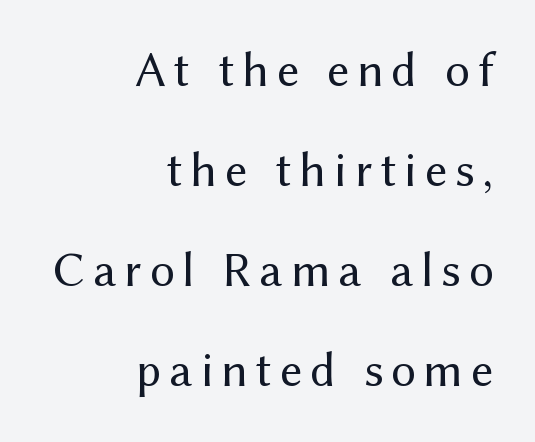
{"serif": "no", "italic": "no", "bold": "no", "weight": "regular", "width": "normal", "stroke_contrast": "medium", "x_height": "medium", "monospaced": "no", "underline": "no", "align": "right", "line_spacing": "loose", "line_spacing_ratio": 2.04, "glyph_px": 49}
